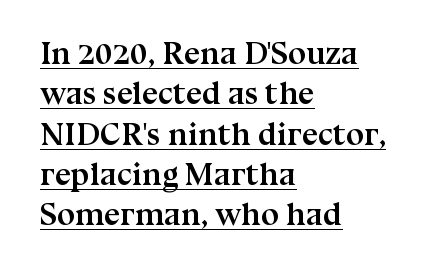
Q: Is the text bold? A: Yes.
Q: Is the text italic (slanted)? A: No, it is upright.
Q: Is the typeface a serif or a sans-serif typeface? A: Serif.
Q: Is the text underlined? A: Yes.
Q: How is the paragraph aligned? A: Left-aligned.
Q: Is the spacing between letters normal or unusually wide? A: Normal.
Q: Is the spacing between lines tight, normal or loose? A: Normal.
Q: Width (condensed, normal, or wide)? A: Normal.
Q: Stroke contrast? A: Medium.
Q: x-height? A: Medium.
Q: Monospaced? A: No.
